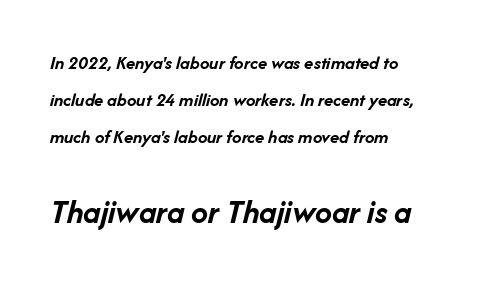
Q: Is the text bold? A: Yes.
Q: Is the text italic (slanted)? A: Yes, it leans right by about 14 degrees.
Q: Is the text underlined? A: No.
Q: How is the paragraph aligned? A: Left-aligned.
Q: Is the spacing between letters normal or unusually wide? A: Normal.
Q: Is the spacing between lines tight, normal or loose? A: Loose.
Q: Which block of text is set in a larger size, the first (top) or the second (bottom)? A: The second (bottom) one.
Q: Width (condensed, normal, or wide)? A: Normal.
Q: Stroke contrast? A: Low.
Q: x-height? A: Medium.
Q: Monospaced? A: No.
